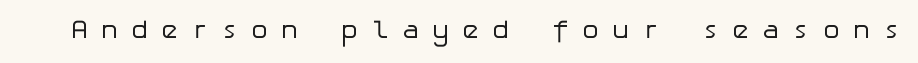
The image shows 26 px text type, upright; set unusually wide letter spacing (+0.49 em), not underlined.
